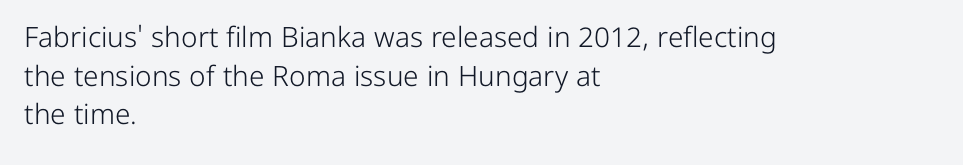
Normally led — the rows are evenly, conventionally spaced. The rendering uses natural spacing where letterforms have individual widths. The cut favours lightness, reaching ordinary text weight at its darkest. The font family rendered here belongs to the sans-serif group.
